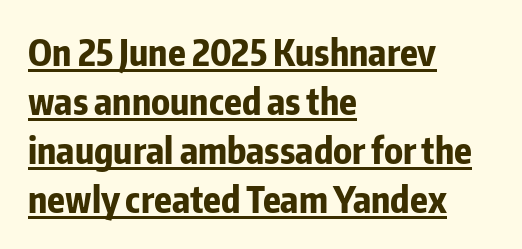
Q: Is the text bold? A: Yes.
Q: Is the text italic (slanted)? A: No, it is upright.
Q: Is the typeface a serif or a sans-serif typeface? A: Sans-serif.
Q: Is the text underlined? A: Yes.
Q: How is the paragraph aligned? A: Left-aligned.
Q: Is the spacing between letters normal or unusually wide? A: Normal.
Q: Is the spacing between lines tight, normal or loose? A: Normal.
Q: Width (condensed, normal, or wide)? A: Condensed.
Q: Stroke contrast? A: Low.
Q: x-height? A: Medium.
Q: Monospaced? A: No.
